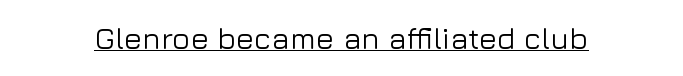
{"serif": "no", "italic": "no", "width": "normal", "stroke_contrast": "low", "x_height": "medium", "monospaced": "no", "underline": "yes", "letter_spacing": "normal", "letter_spacing_em": 0.0, "glyph_px": 30}
